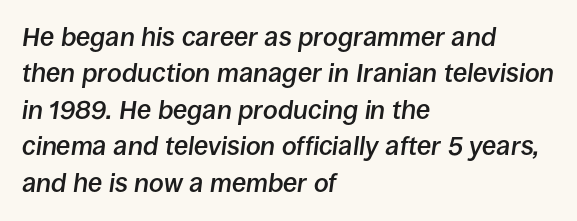
Q: Is the text bold? A: Semi-bold.
Q: Is the text italic (slanted)? A: Yes, it leans right by about 8 degrees.
Q: Is the text underlined? A: No.
Q: How is the paragraph aligned? A: Left-aligned.
Q: Is the spacing between letters normal or unusually wide? A: Normal.
Q: Is the spacing between lines tight, normal or loose? A: Normal.
